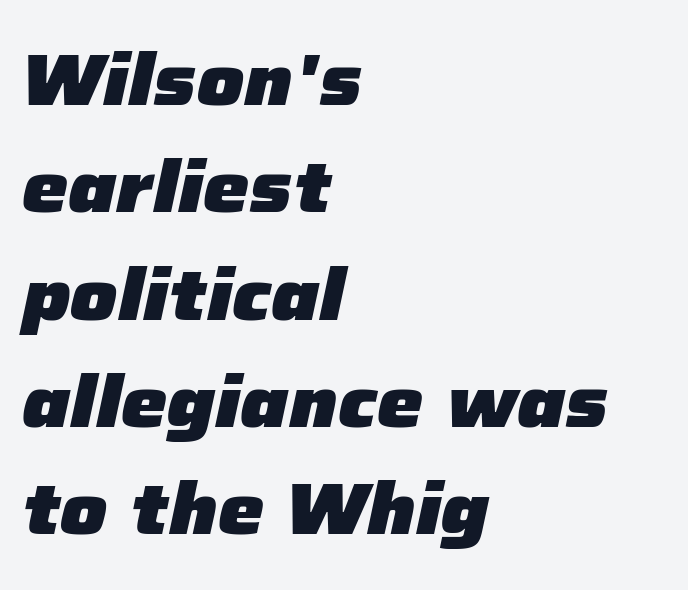
{"italic": "yes", "lean": "right", "slant_degrees": 12, "bold": "yes", "weight": "heavy", "width": "normal", "stroke_contrast": "low", "x_height": "medium", "monospaced": "no", "underline": "no", "align": "left", "line_spacing": "normal", "line_spacing_ratio": 1.47, "letter_spacing": "normal", "letter_spacing_em": 0.0, "glyph_px": 73}
